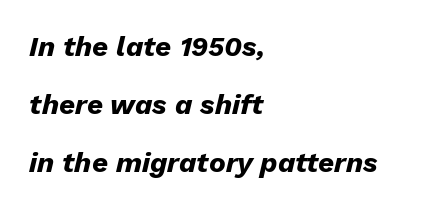
{"italic": "yes", "lean": "right", "slant_degrees": 13, "bold": "yes", "weight": "heavy", "width": "normal", "stroke_contrast": "low", "x_height": "medium", "monospaced": "no", "underline": "no", "align": "left", "line_spacing": "loose", "line_spacing_ratio": 2.08, "letter_spacing": "normal", "letter_spacing_em": 0.0, "glyph_px": 28}
